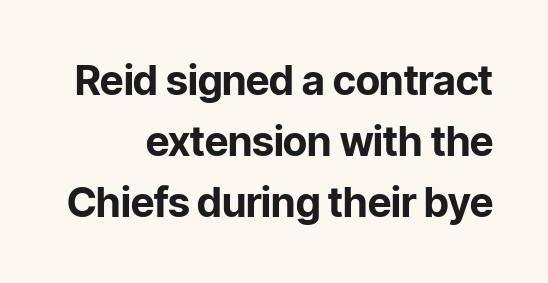
Q: Is the text bold? A: Yes.
Q: Is the text italic (slanted)? A: No, it is upright.
Q: Is the typeface a serif or a sans-serif typeface? A: Sans-serif.
Q: Is the text underlined? A: No.
Q: How is the paragraph aligned? A: Right-aligned.
Q: Is the spacing between letters normal or unusually wide? A: Normal.
Q: Is the spacing between lines tight, normal or loose? A: Normal.
Q: Width (condensed, normal, or wide)? A: Normal.
Q: Stroke contrast? A: Low.
Q: x-height? A: Medium.
Q: Monospaced? A: No.
